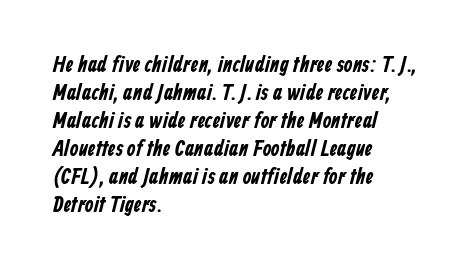
The image shows 22 px text type; set left-aligned, normal line spacing (1.27x), normal letter spacing, not underlined.
